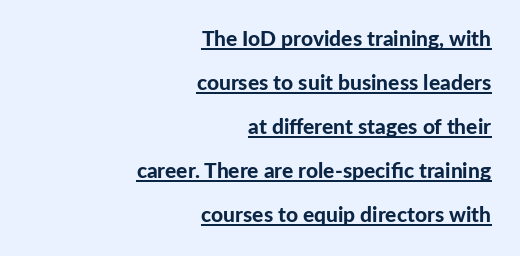
Q: Is the text bold? A: Yes.
Q: Is the text italic (slanted)? A: No, it is upright.
Q: Is the text underlined? A: Yes.
Q: How is the paragraph aligned? A: Right-aligned.
Q: Is the spacing between letters normal or unusually wide? A: Normal.
Q: Is the spacing between lines tight, normal or loose? A: Loose.
